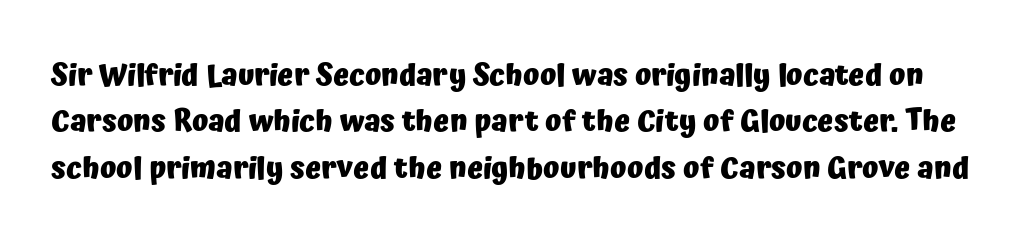
Varying glyph widths throughout — classic text-font behaviour. Regarding leading, the lines here are spaced in the standard way. These lines keep a tight, regular rhythm from letter to letter. Type without underlining. You can tell it's not italic because the verticals are truly vertical.
